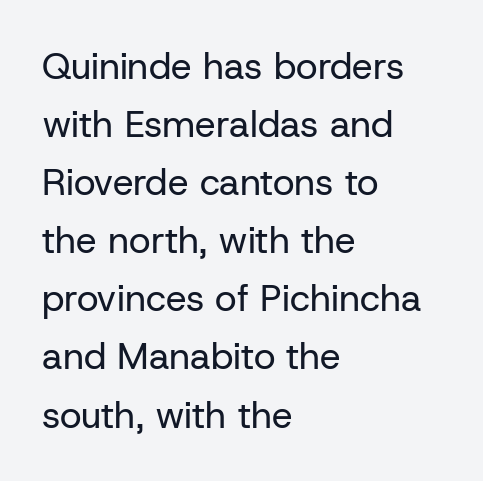
Q: Is the text bold? A: No.
Q: Is the text italic (slanted)? A: No, it is upright.
Q: Is the typeface a serif or a sans-serif typeface? A: Sans-serif.
Q: Is the text underlined? A: No.
Q: How is the paragraph aligned? A: Left-aligned.
Q: Is the spacing between letters normal or unusually wide? A: Normal.
Q: Is the spacing between lines tight, normal or loose? A: Normal.
Q: Width (condensed, normal, or wide)? A: Normal.
Q: Stroke contrast? A: Low.
Q: x-height? A: Medium.
Q: Monospaced? A: No.
